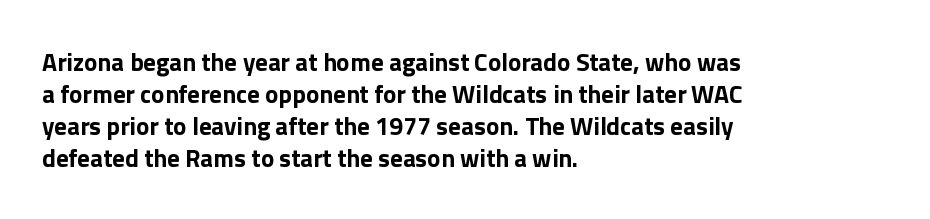
{"italic": "no", "bold": "yes", "underline": "no", "align": "left", "line_spacing": "normal", "line_spacing_ratio": 1.28, "letter_spacing": "normal", "letter_spacing_em": 0.0, "glyph_px": 25}
